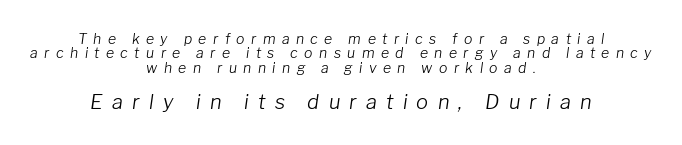
Larger block? The one below; the one above is distinctly smaller. The paragraph has two soft edges and a firm central axis. Yep, that's italic — everything's leaning. The letterforms sit at book weight or below. The tracking jumps out immediately: characters are airy and widely separated. The strip under each line holds only bare page.
